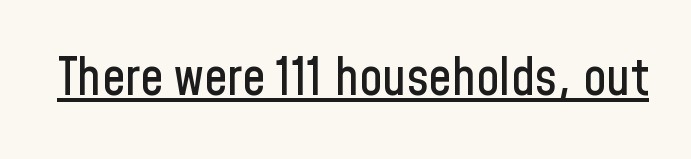
The image shows 52 px condensed sans-serif type, upright; set normal letter spacing, underlined; low stroke contrast and a medium x-height.
